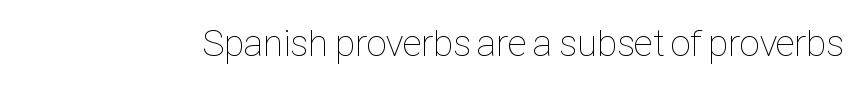
The image shows 38 px thin, condensed type, upright; set normal letter spacing, not underlined; low stroke contrast and a medium x-height.
